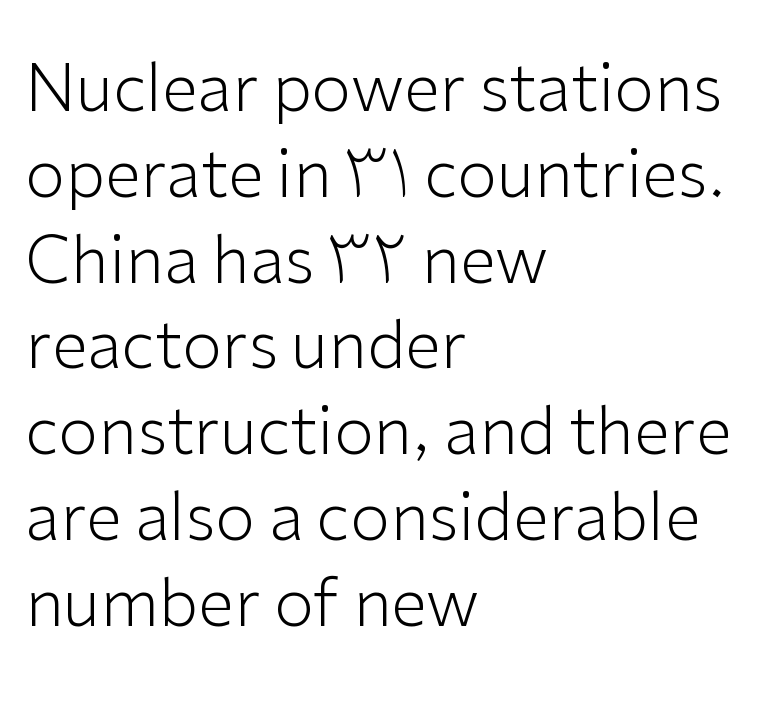
Regular leading. Quick note: not italic, upright. Here the glyphs are tracked normally, forming tight word shapes. Unlike a traditional serif, this face leaves its strokes unadorned. Compared with a typical body face, this is equally light or lighter still. The typesetter chose a ragged-right arrangement here.
